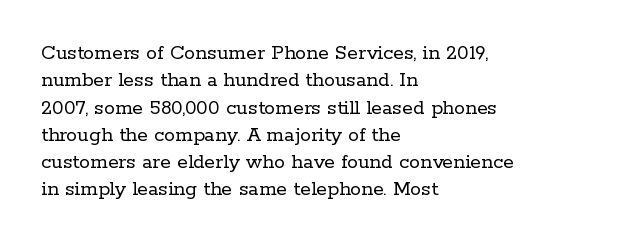
{"italic": "no", "bold": "no", "underline": "no", "align": "left", "line_spacing_ratio": 1.24, "letter_spacing": "normal", "letter_spacing_em": 0.0, "glyph_px": 22}
